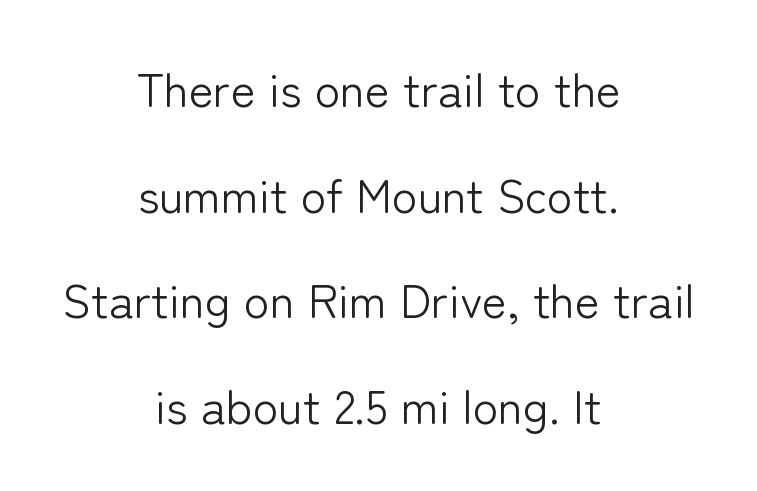
Nothing heavy about these letters — not bold at all. The face used here is a sans, in the tradition of grotesques and geometrics. Here the designer chose a conventional face with non-uniform glyph widths. Both edges are ragged and mirror each other, which tells us the setting is centered. Clear beneath every line of the passage. Nope, not italic — everything's standing straight.
